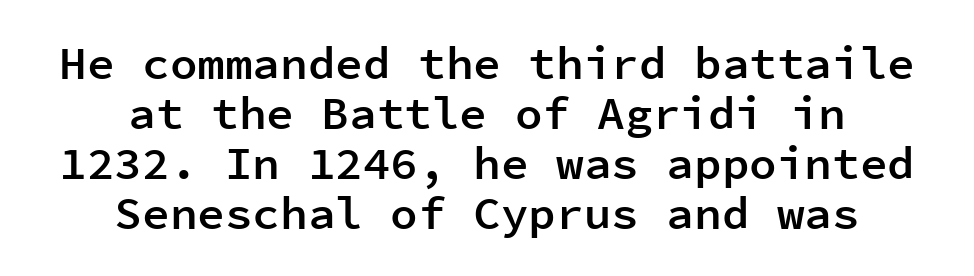
{"serif": "no", "italic": "no", "bold": "semi", "weight": "semibold", "width": "normal", "stroke_contrast": "low", "x_height": "medium", "monospaced": "yes", "underline": "no", "align": "center", "line_spacing": "tight", "line_spacing_ratio": 1.09, "letter_spacing": "normal", "letter_spacing_em": 0.0, "glyph_px": 46}
